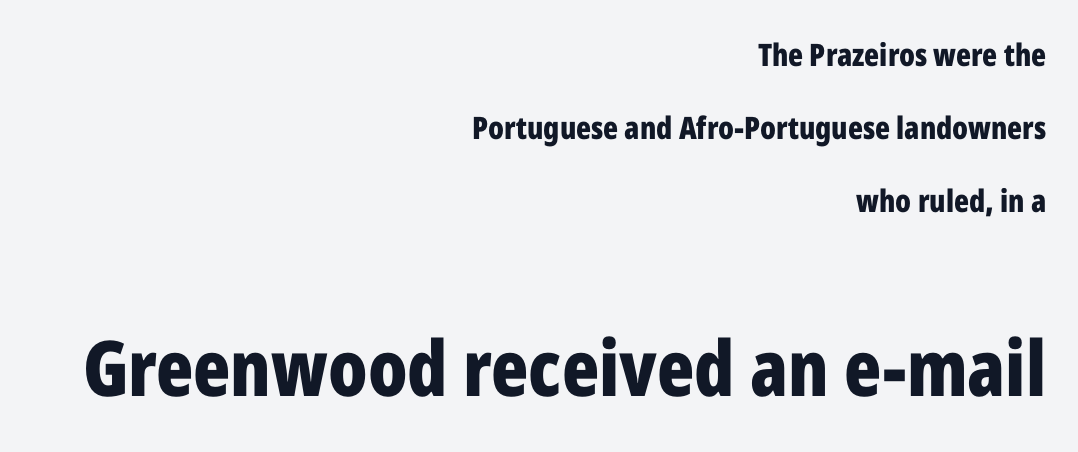
The image shows 77 px bold, condensed sans-serif type, upright; set right-aligned, loose line spacing (2.36x), normal letter spacing, not underlined; the second (bottom) block is 2.48x larger; low stroke contrast and a medium x-height.
